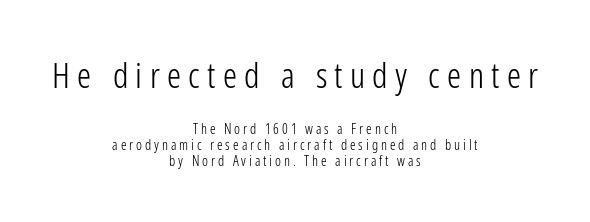
You could not count columns in this text — the font is proportionally spaced. The type family on display is of the sans-serif kind. The setting favours the middle, as headings and verse often do. The emphasis by scale lands on block number one, above.
